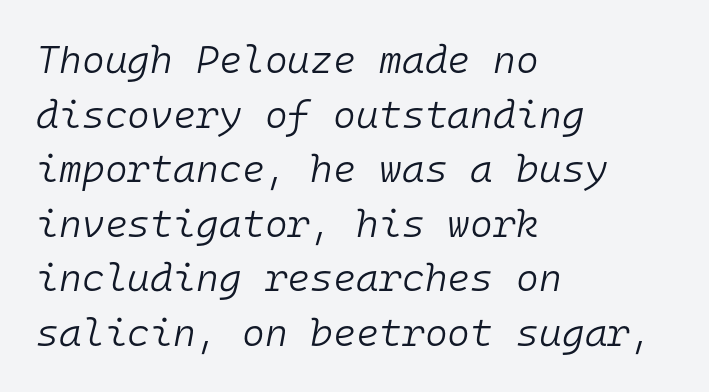
Q: Is the text bold? A: No.
Q: Is the text italic (slanted)? A: Yes, it leans right by about 10 degrees.
Q: Is the text underlined? A: No.
Q: How is the paragraph aligned? A: Left-aligned.
Q: Is the spacing between letters normal or unusually wide? A: Normal.
Q: Is the spacing between lines tight, normal or loose? A: Normal.
Q: Width (condensed, normal, or wide)? A: Normal.
Q: Stroke contrast? A: Low.
Q: x-height? A: Medium.
Q: Monospaced? A: Yes.
